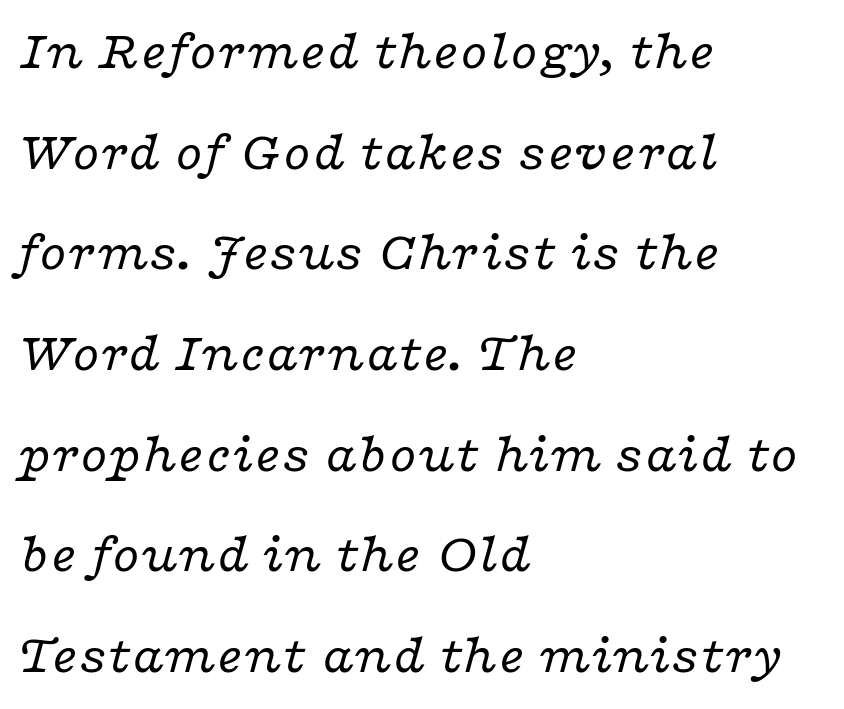
Q: Is the text bold? A: No.
Q: Is the text italic (slanted)? A: Yes, it leans right by about 16 degrees.
Q: Is the typeface a serif or a sans-serif typeface? A: Serif.
Q: Is the text underlined? A: No.
Q: How is the paragraph aligned? A: Left-aligned.
Q: Is the spacing between letters normal or unusually wide? A: Normal.
Q: Width (condensed, normal, or wide)? A: Wide.
Q: Stroke contrast? A: Low.
Q: x-height? A: Medium.
Q: Monospaced? A: No.
